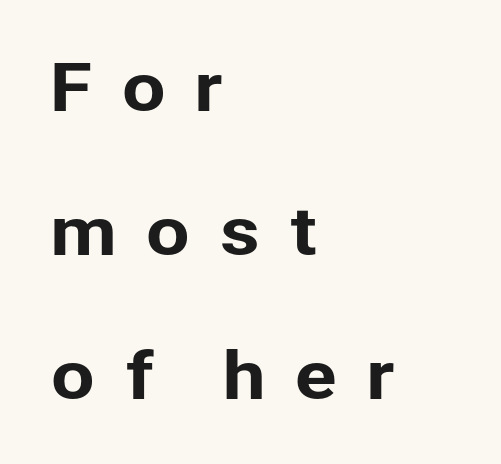
The image shows 64 px sans-serif type, upright; set left-aligned, loose line spacing (2.25x), unusually wide letter spacing (+0.43 em), not underlined; low stroke contrast and a medium x-height.
